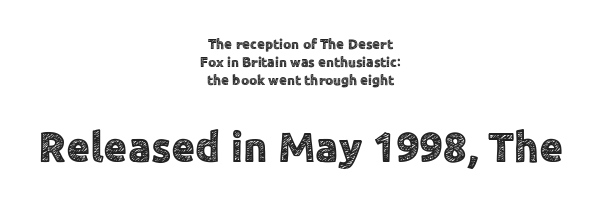
Q: Is the text italic (slanted)? A: No, it is upright.
Q: Is the typeface a serif or a sans-serif typeface? A: Sans-serif.
Q: Is the text underlined? A: No.
Q: How is the paragraph aligned? A: Centered.
Q: Is the spacing between letters normal or unusually wide? A: Normal.
Q: Is the spacing between lines tight, normal or loose? A: Normal.
Q: Which block of text is set in a larger size, the first (top) or the second (bottom)? A: The second (bottom) one.
Q: Width (condensed, normal, or wide)? A: Normal.
Q: x-height? A: Medium.
Q: Monospaced? A: No.
